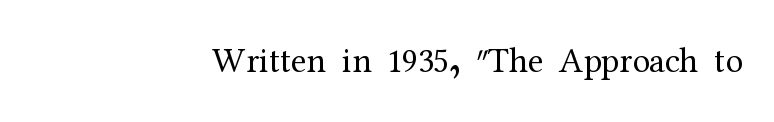
The image shows 35 px regular-weight serif type, upright; set right-aligned, normal letter spacing, not underlined; medium stroke contrast and a medium x-height.
